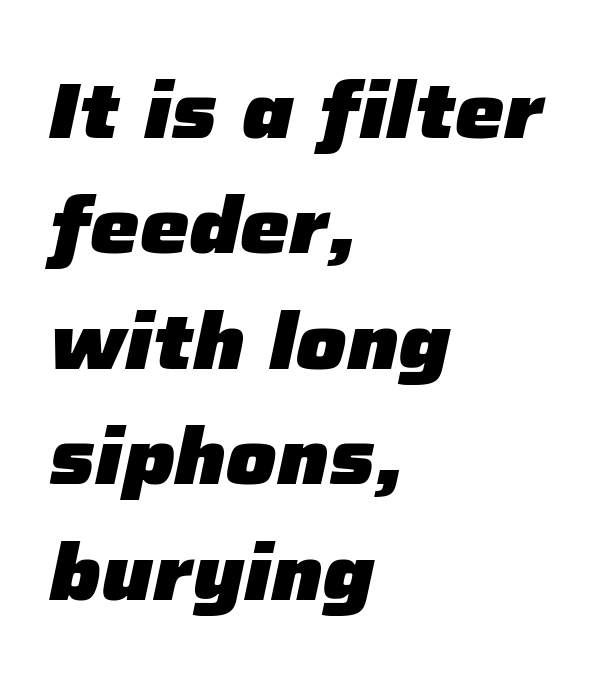
{"italic": "yes", "lean": "right", "slant_degrees": 12, "bold": "yes", "weight": "heavy", "width": "normal", "stroke_contrast": "low", "x_height": "medium", "monospaced": "no", "underline": "no", "align": "left", "line_spacing": "normal", "line_spacing_ratio": 1.48, "letter_spacing": "normal", "letter_spacing_em": 0.0, "glyph_px": 78}
